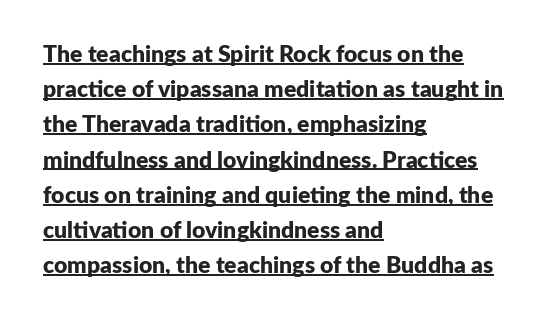
Q: Is the text bold? A: Yes.
Q: Is the text italic (slanted)? A: No, it is upright.
Q: Is the text underlined? A: Yes.
Q: How is the paragraph aligned? A: Left-aligned.
Q: Is the spacing between letters normal or unusually wide? A: Normal.
Q: Is the spacing between lines tight, normal or loose? A: Normal.
